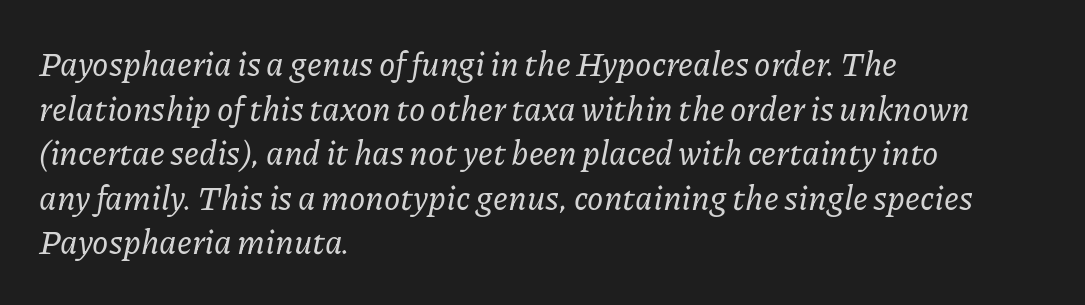
Q: Is the text italic (slanted)? A: Yes, it leans right by about 11 degrees.
Q: Is the typeface a serif or a sans-serif typeface? A: Serif.
Q: Is the text underlined? A: No.
Q: How is the paragraph aligned? A: Left-aligned.
Q: Is the spacing between letters normal or unusually wide? A: Normal.
Q: Is the spacing between lines tight, normal or loose? A: Normal.
Q: Width (condensed, normal, or wide)? A: Normal.
Q: Stroke contrast? A: Low.
Q: x-height? A: Medium.
Q: Monospaced? A: No.
